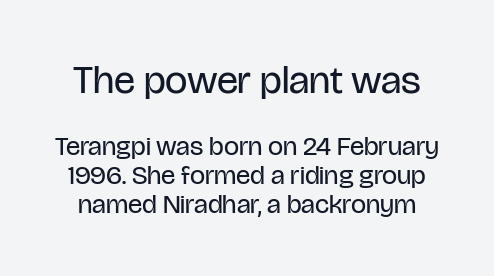
Q: Is the text bold? A: No.
Q: Is the text italic (slanted)? A: No, it is upright.
Q: Is the typeface a serif or a sans-serif typeface? A: Sans-serif.
Q: Is the text underlined? A: No.
Q: Is the spacing between letters normal or unusually wide? A: Normal.
Q: Is the spacing between lines tight, normal or loose? A: Tight.
Q: Which block of text is set in a larger size, the first (top) or the second (bottom)? A: The first (top) one.
Q: Width (condensed, normal, or wide)? A: Condensed.
Q: Stroke contrast? A: Low.
Q: x-height? A: Large.
Q: Monospaced? A: No.
